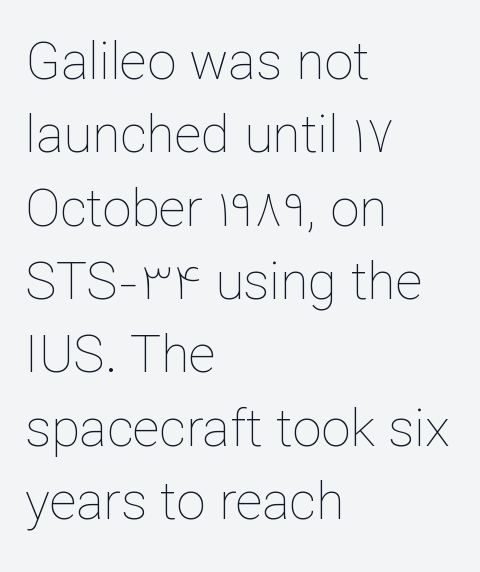
Q: Is the text bold? A: No.
Q: Is the text italic (slanted)? A: No, it is upright.
Q: Is the text underlined? A: No.
Q: How is the paragraph aligned? A: Left-aligned.
Q: Is the spacing between letters normal or unusually wide? A: Normal.
Q: Is the spacing between lines tight, normal or loose? A: Normal.
Q: Width (condensed, normal, or wide)? A: Normal.
Q: Stroke contrast? A: Low.
Q: x-height? A: Medium.
Q: Monospaced? A: No.
